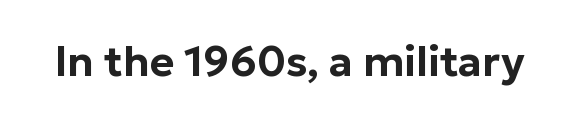
Is there any slant? The stems are plumb. Default kerning and tracking; the words read as compact shapes. Think of a printed novel: that variable character pitch is what you see here. You can tell from the bare stems that sans-serif type was used. Descenders are the only things crossing below the line.
